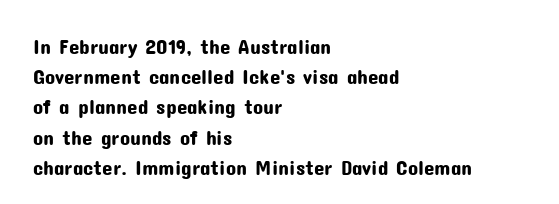
{"italic": "no", "underline": "no", "align": "left", "line_spacing": "normal", "line_spacing_ratio": 1.44, "letter_spacing": "normal", "letter_spacing_em": 0.0, "glyph_px": 21}
